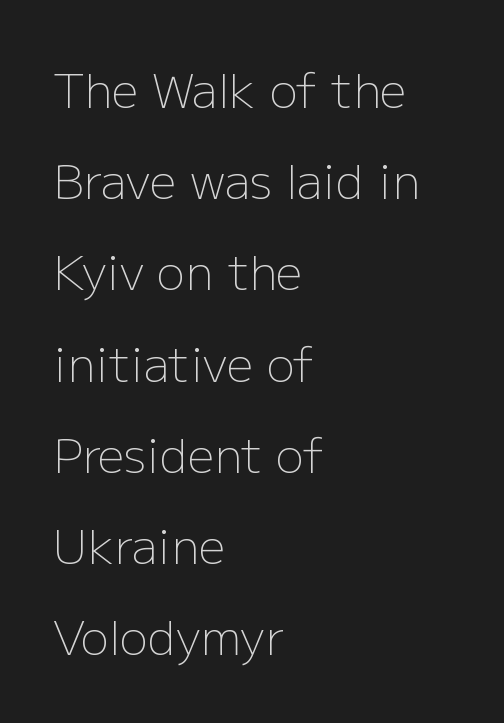
{"serif": "no", "italic": "no", "bold": "no", "weight": "light", "width": "normal", "stroke_contrast": "low", "x_height": "medium", "monospaced": "no", "underline": "no", "align": "left", "line_spacing": "loose", "line_spacing_ratio": 1.94, "letter_spacing": "normal", "letter_spacing_em": 0.0, "glyph_px": 47}
